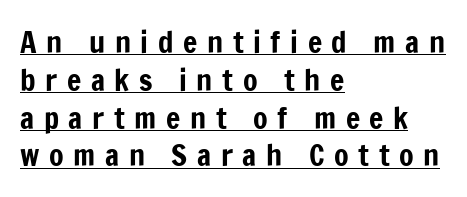
The image shows 30 px condensed sans-serif type, upright; set left-aligned, normal line spacing (1.26x), unusually wide letter spacing (+0.32 em), underlined; low stroke contrast and a medium x-height.
